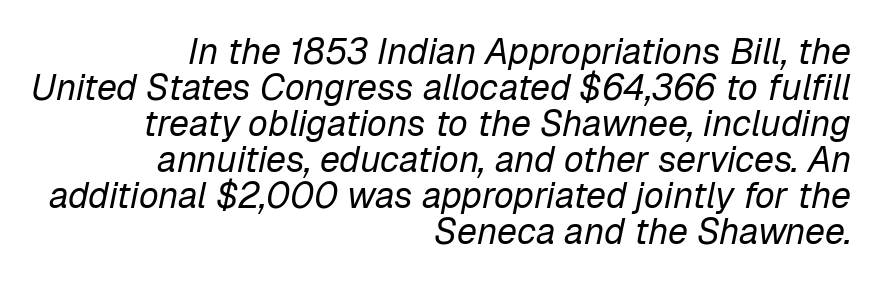
{"italic": "yes", "lean": "right", "slant_degrees": 12, "bold": "no", "weight": "regular", "width": "normal", "stroke_contrast": "low", "x_height": "medium", "monospaced": "no", "underline": "no", "align": "right", "line_spacing": "tight", "line_spacing_ratio": 1.0, "letter_spacing": "normal", "letter_spacing_em": 0.0, "glyph_px": 36}
